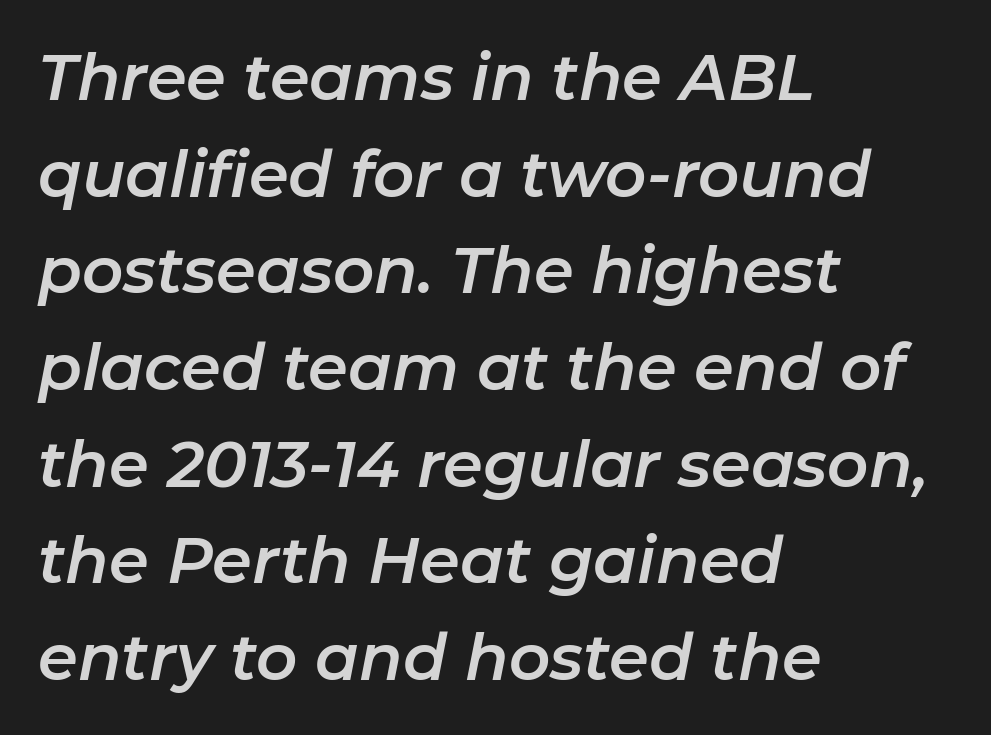
Q: Is the text italic (slanted)? A: Yes, it leans right by about 11 degrees.
Q: Is the text underlined? A: No.
Q: How is the paragraph aligned? A: Left-aligned.
Q: Is the spacing between letters normal or unusually wide? A: Normal.
Q: Is the spacing between lines tight, normal or loose? A: Normal.
Q: Width (condensed, normal, or wide)? A: Normal.
Q: Stroke contrast? A: Low.
Q: x-height? A: Medium.
Q: Monospaced? A: No.
